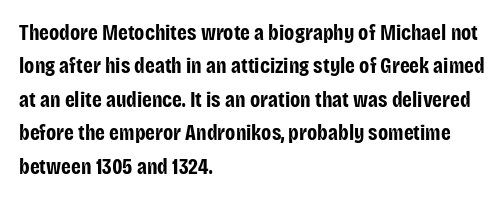
{"italic": "no", "bold": "yes", "underline": "no", "align": "left", "line_spacing": "normal", "line_spacing_ratio": 1.52, "letter_spacing": "normal", "letter_spacing_em": 0.0, "glyph_px": 22}
